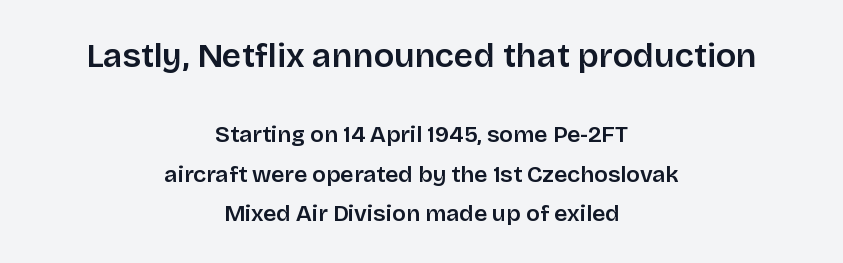
The image shows 34 px sans-serif type, upright; set centered, line spacing 1.71x, normal letter spacing, not underlined; the first (top) block is 1.48x larger; low stroke contrast and a large x-height.
